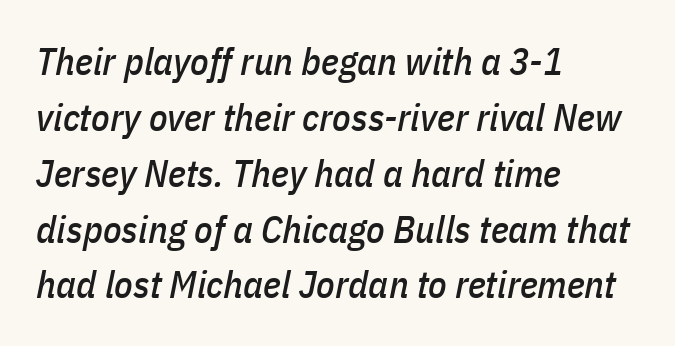
Q: Is the text italic (slanted)? A: Yes, it leans right by about 11 degrees.
Q: Is the text underlined? A: No.
Q: How is the paragraph aligned? A: Left-aligned.
Q: Is the spacing between letters normal or unusually wide? A: Normal.
Q: Is the spacing between lines tight, normal or loose? A: Normal.
Q: Width (condensed, normal, or wide)? A: Condensed.
Q: Stroke contrast? A: Low.
Q: x-height? A: Medium.
Q: Monospaced? A: No.
